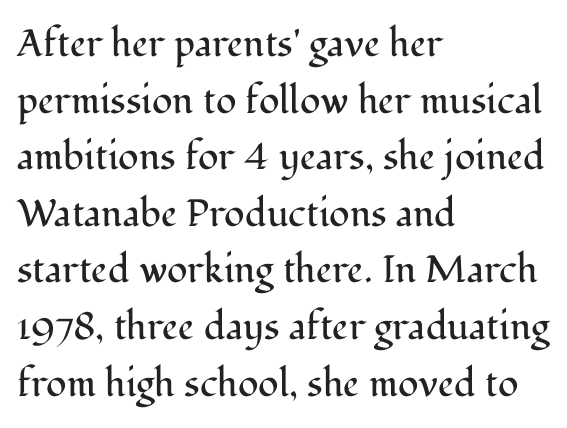
{"serif": "yes", "italic": "no", "bold": "no", "weight": "regular", "width": "normal", "stroke_contrast": "medium", "x_height": "medium", "monospaced": "no", "underline": "no", "align": "left", "line_spacing": "normal", "line_spacing_ratio": 1.49, "letter_spacing": "normal", "letter_spacing_em": 0.0, "glyph_px": 38}
